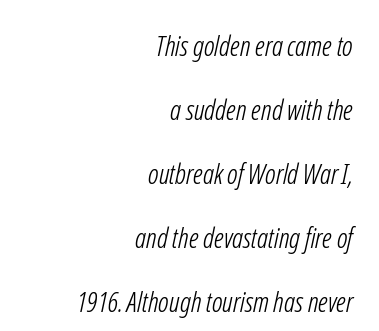
Is this a heavy cut? Hardly; it is regular or lighter. A typesetter would call this zero additional tracking. This block would shrink considerably if given ordinary leading; it's expanded now. Looks like regular typesetting: each glyph gets only the width it needs.
